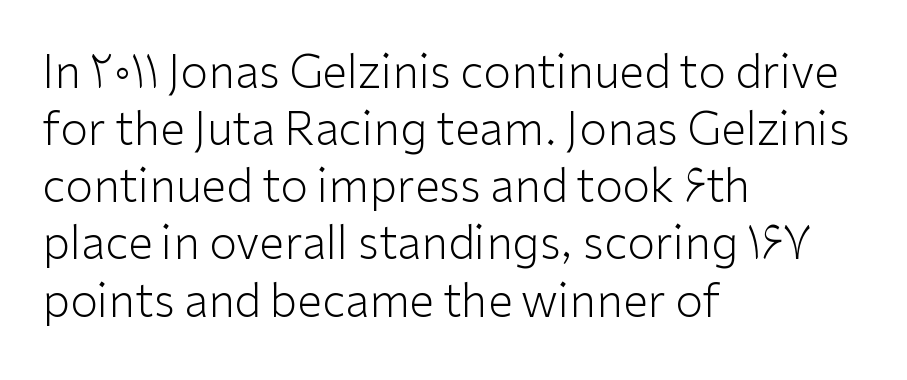
Spacing verdict: proportional, widths tailored to each character. Quick note: not italic, upright. No heavy texture on the line: the type isn't bold. Typeset ragged right — the left edge is the straight one. The tracking reads as untouched default to a designer's eye.
